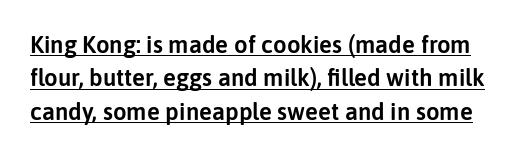
The image shows 24 px text type, upright; set normal line spacing (1.39x), normal letter spacing, underlined.
